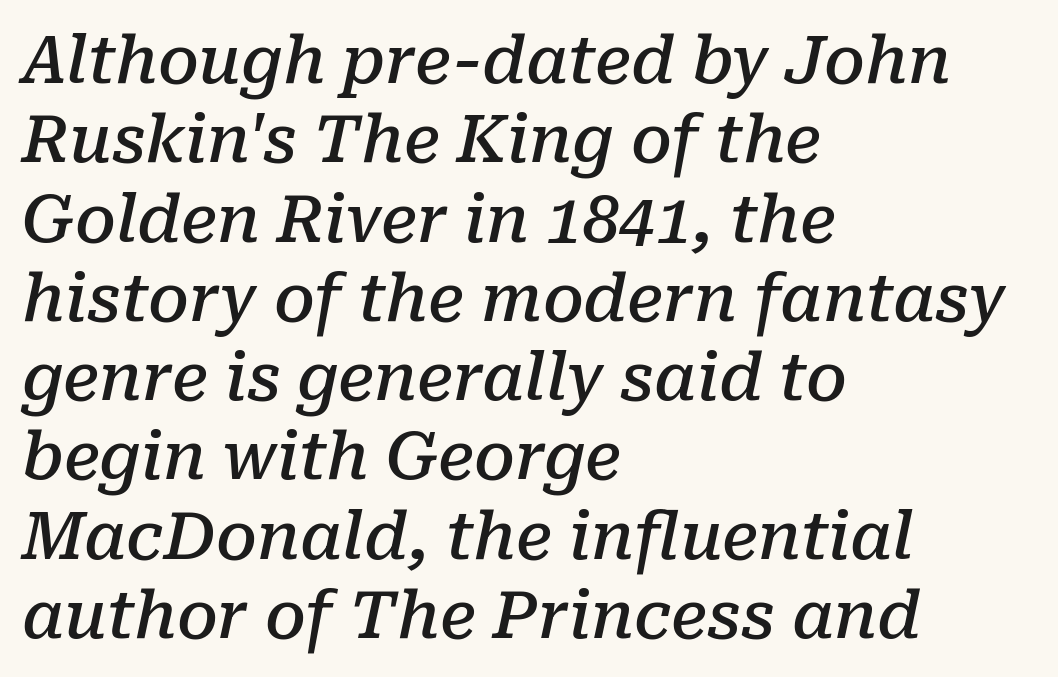
{"serif": "yes", "italic": "yes", "lean": "right", "slant_degrees": 10, "bold": "semi", "weight": "semibold", "width": "normal", "stroke_contrast": "low", "x_height": "medium", "monospaced": "no", "underline": "no", "align": "left", "line_spacing_ratio": 1.22, "letter_spacing": "normal", "letter_spacing_em": 0.0, "glyph_px": 65}
